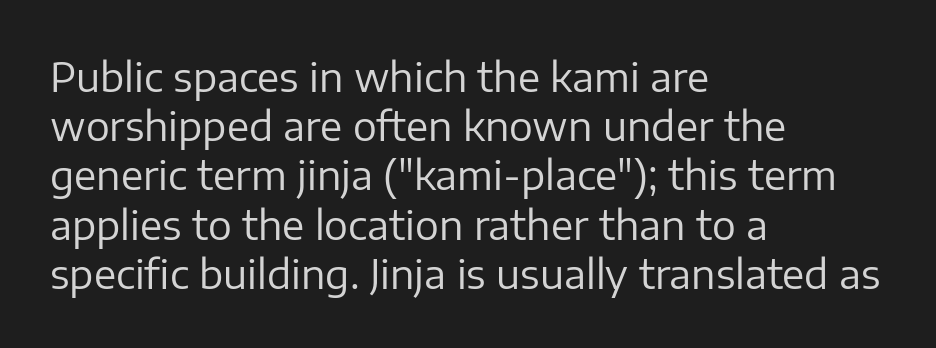
{"serif": "no", "italic": "no", "bold": "no", "weight": "regular", "width": "normal", "stroke_contrast": "low", "x_height": "medium", "monospaced": "no", "underline": "no", "align": "left", "line_spacing_ratio": 1.23, "letter_spacing": "normal", "letter_spacing_em": 0.0, "glyph_px": 40}
